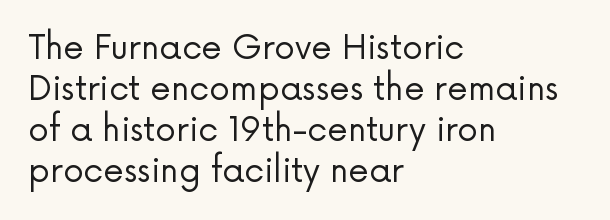
Do the characters align in a grid? No, the font is proportional. This sample uses plain, unmodified letter spacing. The lettering stays uniformly vertical, giving the passage a roman look. A bare baseline throughout the passage. Font category for this specimen: sans-serif. Ink coverage per letter is moderate at most.
